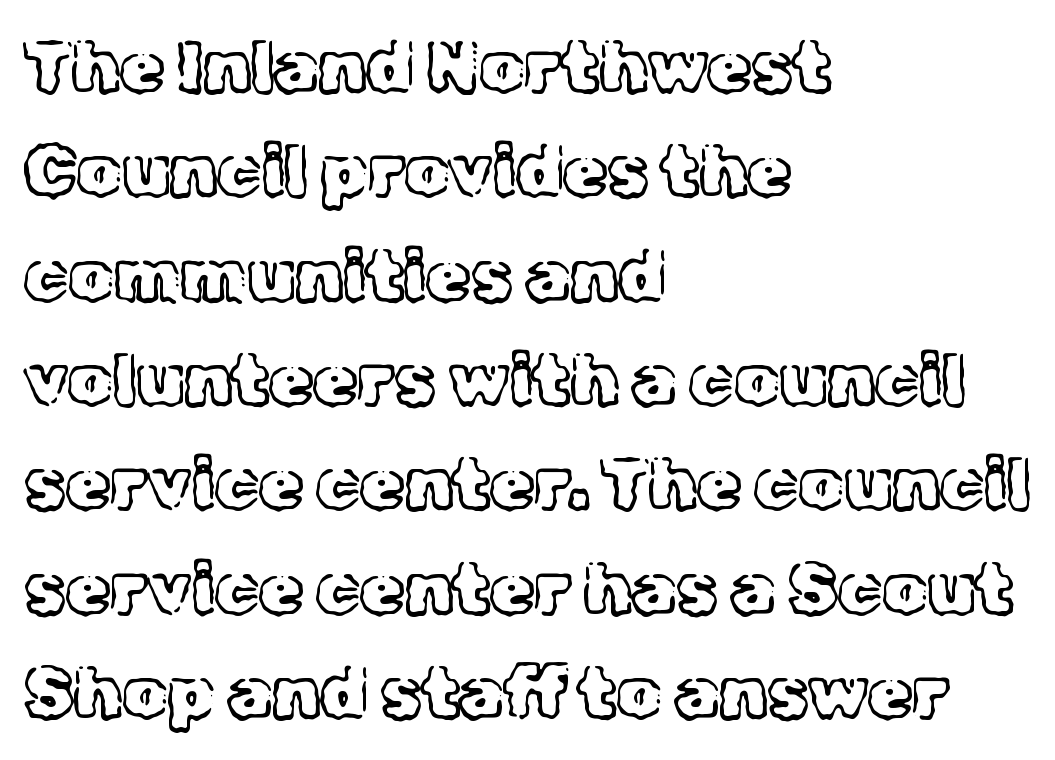
The image shows 71 px light serif type, upright; set left-aligned, normal line spacing (1.47x), normal letter spacing, not underlined; a medium x-height.
